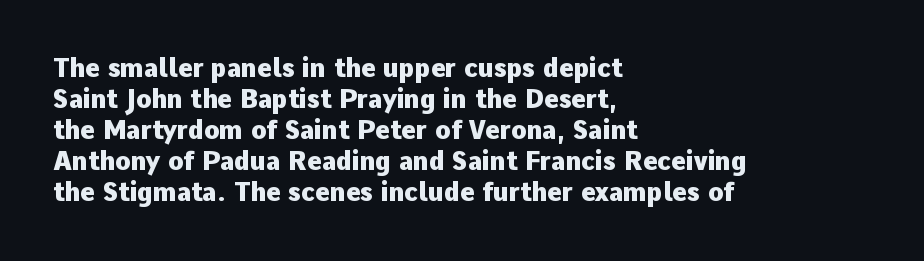
The image shows 25 px bold type, upright; set left-aligned, line spacing 1.24x, normal letter spacing, not underlined.
